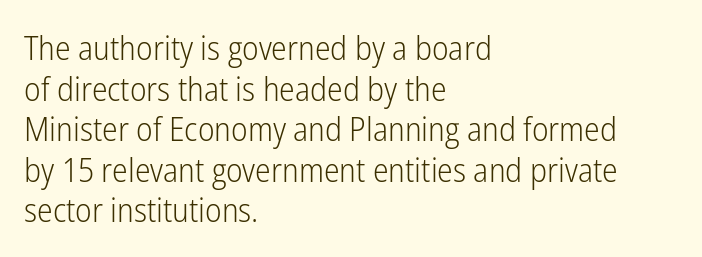
Unmarked baselines from the first word to the last. Every row of glyphs begins at an identical x-position on the left. Honestly, the letter spacing is just normal — you wouldn't notice it. Weight: in the light-to-regular range. Every stem runs plumb, perpendicular to the baseline.
